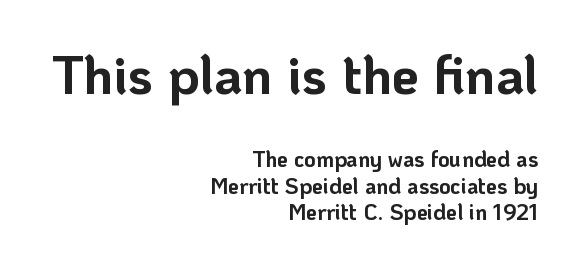
The image shows 54 px bold sans-serif type, upright; set right-aligned, line spacing 1.19x, normal letter spacing, not underlined; the first (top) block is 2.45x larger; low stroke contrast and a medium x-height.
